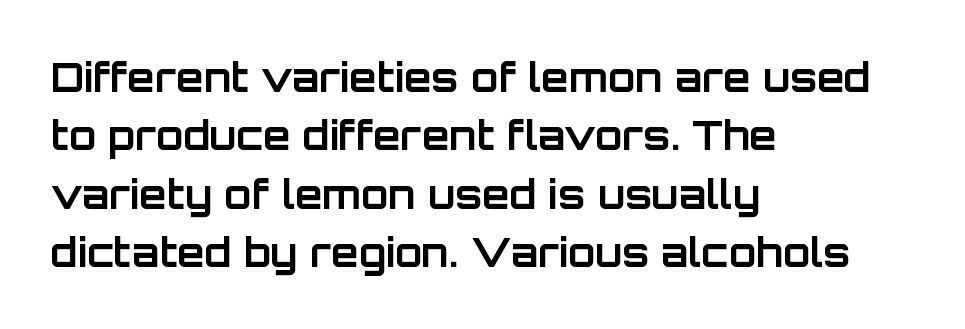
{"serif": "no", "italic": "no", "bold": "yes", "weight": "bold", "width": "normal", "stroke_contrast": "low", "x_height": "large", "monospaced": "no", "underline": "no", "align": "left", "line_spacing": "normal", "line_spacing_ratio": 1.46, "letter_spacing": "normal", "letter_spacing_em": 0.0, "glyph_px": 40}
